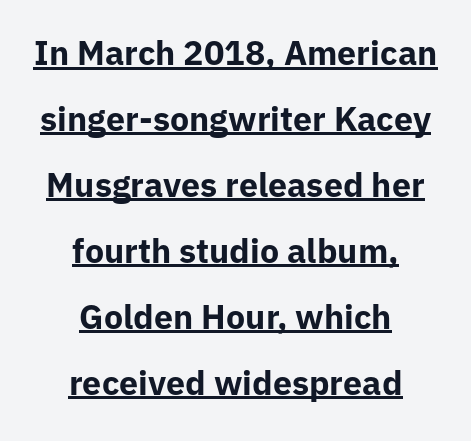
Q: Is the text bold? A: Yes.
Q: Is the text italic (slanted)? A: No, it is upright.
Q: Is the typeface a serif or a sans-serif typeface? A: Sans-serif.
Q: Is the text underlined? A: Yes.
Q: How is the paragraph aligned? A: Centered.
Q: Is the spacing between letters normal or unusually wide? A: Normal.
Q: Is the spacing between lines tight, normal or loose? A: Loose.
Q: Width (condensed, normal, or wide)? A: Normal.
Q: Stroke contrast? A: Low.
Q: x-height? A: Medium.
Q: Monospaced? A: No.
